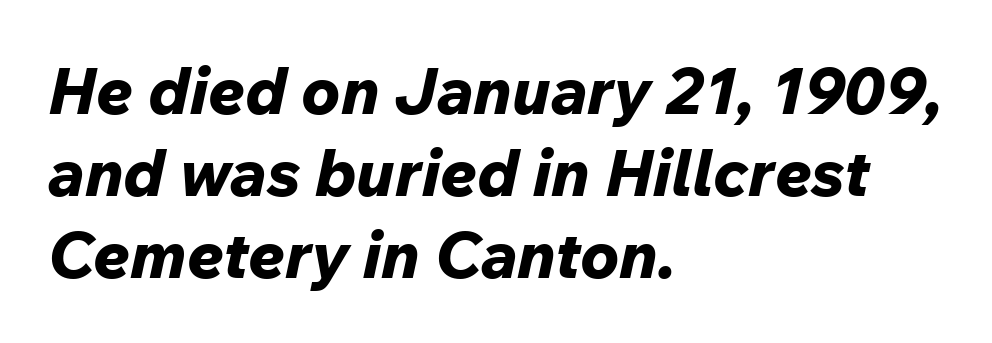
Q: Is the text bold? A: Yes.
Q: Is the text italic (slanted)? A: Yes, it leans right by about 12 degrees.
Q: Is the text underlined? A: No.
Q: How is the paragraph aligned? A: Left-aligned.
Q: Is the spacing between letters normal or unusually wide? A: Normal.
Q: Is the spacing between lines tight, normal or loose? A: Normal.
Q: Width (condensed, normal, or wide)? A: Normal.
Q: Stroke contrast? A: Low.
Q: x-height? A: Medium.
Q: Monospaced? A: No.
